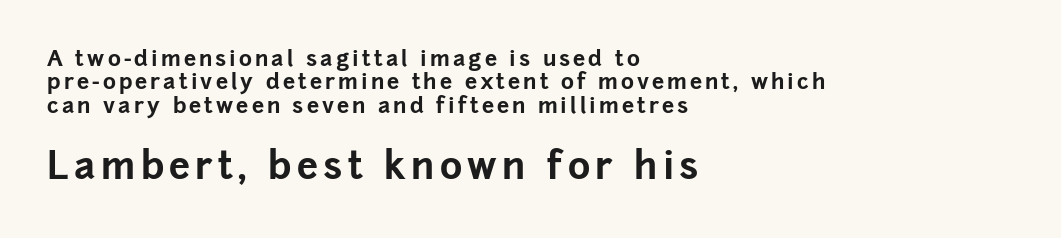
Q: Is the text bold? A: Yes.
Q: Is the text italic (slanted)? A: No, it is upright.
Q: Is the typeface a serif or a sans-serif typeface? A: Sans-serif.
Q: Is the text underlined? A: No.
Q: How is the paragraph aligned? A: Left-aligned.
Q: Is the spacing between lines tight, normal or loose? A: Tight.
Q: Which block of text is set in a larger size, the first (top) or the second (bottom)? A: The second (bottom) one.
Q: Width (condensed, normal, or wide)? A: Normal.
Q: Stroke contrast? A: Low.
Q: x-height? A: Medium.
Q: Monospaced? A: No.
